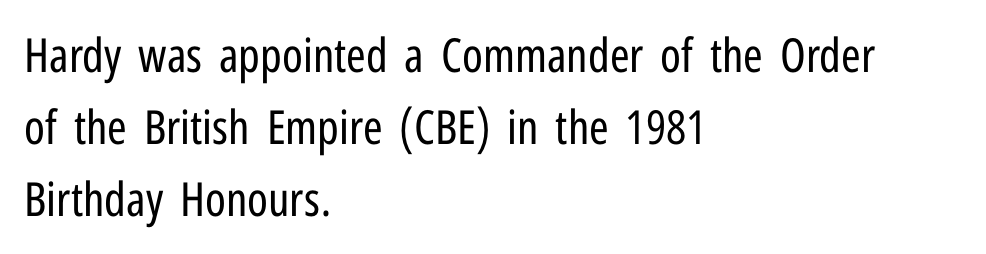
Vertical spacing — default. Is the letter spacing exaggerated? No — it looks like the ordinary default. Type style note: lacks serifs. Characters remain perfectly vertical along every line.
